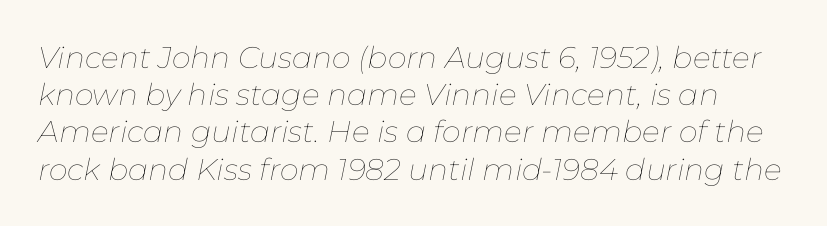
The image shows 30 px thin type, italic (leaning right); set line spacing 1.24x, normal letter spacing, not underlined; low stroke contrast and a medium x-height.
